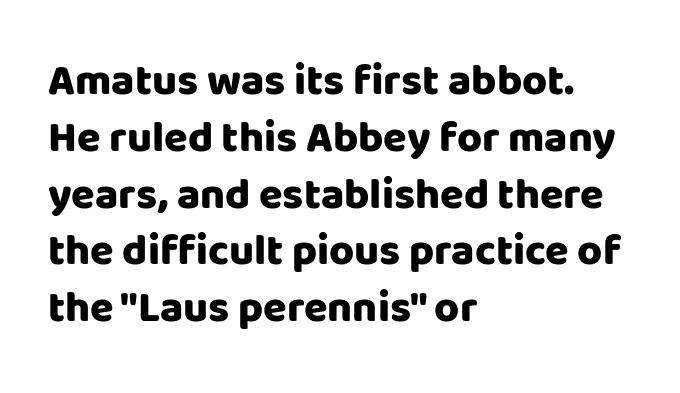
Where is the straight margin? On the left. These words are printed bold, with thick strokes throughout. A sans-serif font was chosen for this passage. Normally led — the rows are evenly, conventionally spaced. Characters remain perfectly vertical along every line. Plain, unruled lines of type.
